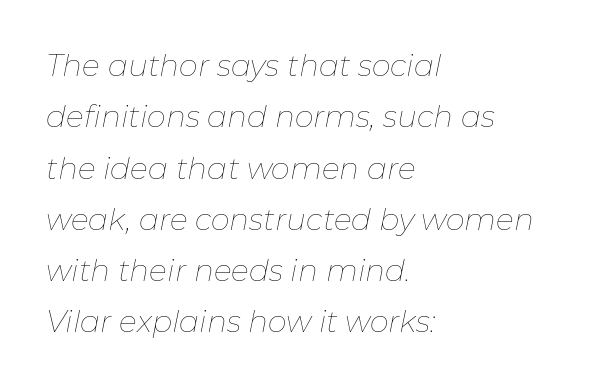
The image shows 30 px thin type, italic (leaning right); set left-aligned, line spacing 1.71x, normal letter spacing, not underlined; low stroke contrast and a medium x-height.
